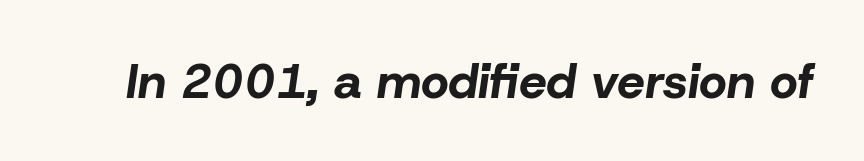
Here the designer chose a conventional face with non-uniform glyph widths. When letters slant like this, we call the style italic. Stroke thickness is high; the sample reads as a true bold. No extra tracking has been applied to these lines. The space beneath each line is pristine and unruled.
